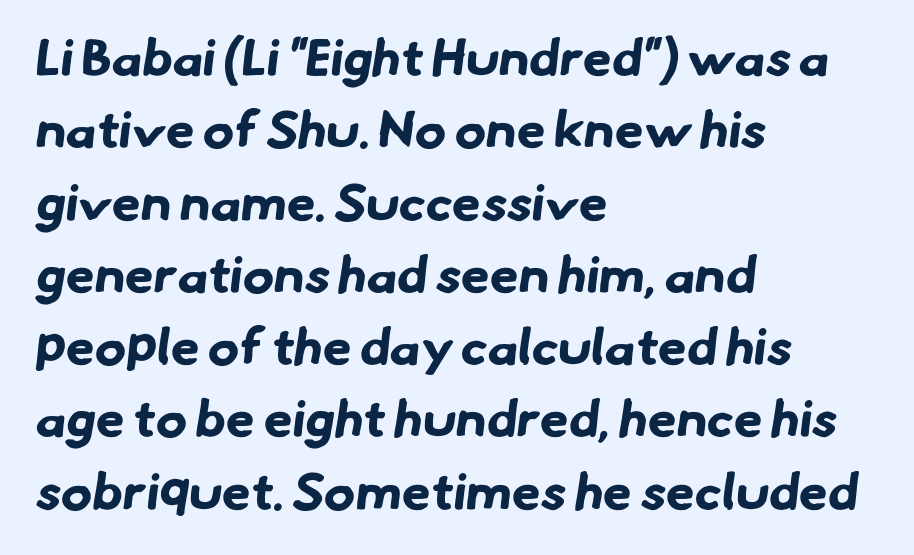
Is this a fixed-width face? No — the glyphs have proportional, varying widths. Tracking here is standard; glyphs follow each other at the usual distance. The typesetting leans heavy: a genuine bold. Decoration check: the copy has no underline. The lines in this sample share a left origin and differ only in where they stop.
